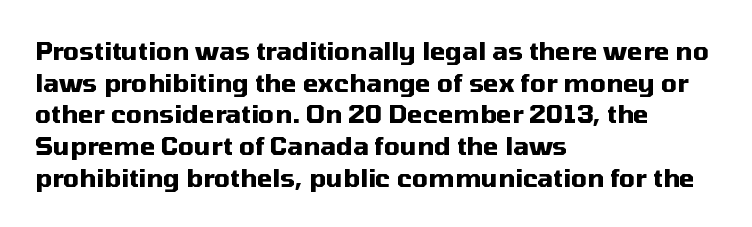
The image shows 25 px bold type, upright; set left-aligned, normal line spacing (1.27x), normal letter spacing, not underlined.
